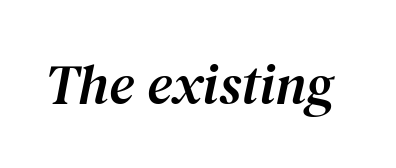
Notice how the stems are inclined rather than vertical — that's the hallmark of italics. You can tell from the footed stems that serif type was used. The type is set solid horizontally, with unmodified tracking. Check under the words: just untouched page.
